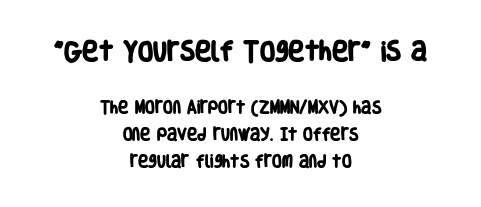
Nothing unusual about the tracking: characters are spaced as the font intends. Underlining? Definitely not there. A student would call this center alignment; a typographer would say set centered. Whoever set this made the first block the dominant, larger element. Regarding leading, the lines here are spaced well apart. The glyphs have the mass of a bold cut.
